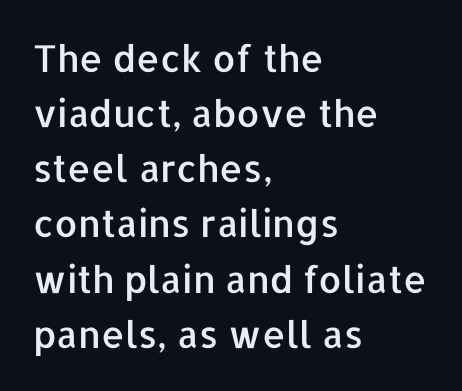
{"serif": "no", "italic": "no", "width": "normal", "stroke_contrast": "low", "x_height": "medium", "monospaced": "no", "underline": "no", "align": "left", "line_spacing": "normal", "line_spacing_ratio": 1.49, "letter_spacing": "normal", "letter_spacing_em": 0.0, "glyph_px": 37}
